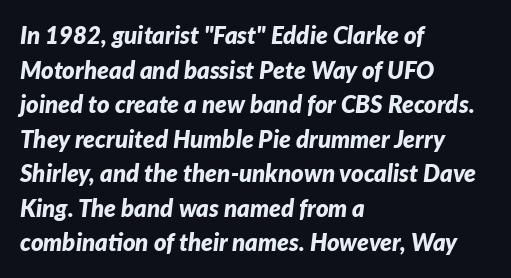
{"italic": "yes", "lean": "right", "slant_degrees": 7, "bold": "yes", "underline": "no", "align": "left", "line_spacing": "normal", "line_spacing_ratio": 1.44, "letter_spacing": "normal", "letter_spacing_em": 0.0, "glyph_px": 24}
